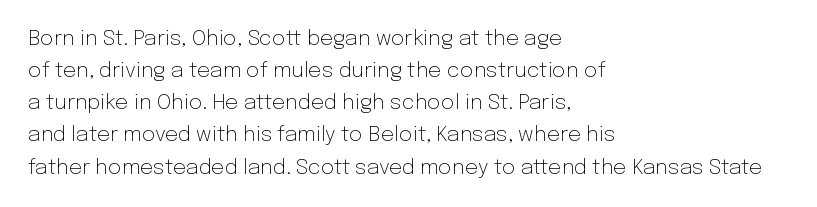
Q: Is the text bold? A: No.
Q: Is the text italic (slanted)? A: No, it is upright.
Q: Is the text underlined? A: No.
Q: How is the paragraph aligned? A: Left-aligned.
Q: Is the spacing between letters normal or unusually wide? A: Normal.
Q: Is the spacing between lines tight, normal or loose? A: Normal.
